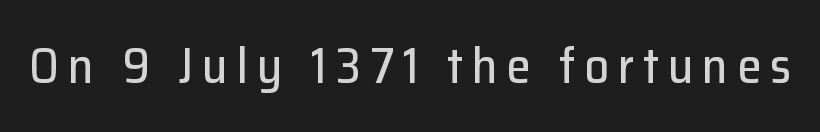
The image shows 49 px sans-serif type, upright; set not underlined; low stroke contrast and a medium x-height.
